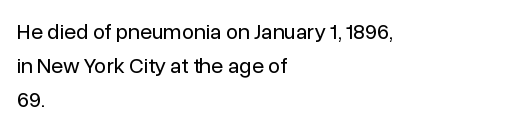
These lines stack with their left ends in a neat column. Any mark beneath the type? The region is blank. Short note: letters normally spaced. The type sits square on the baseline with zero lean.
